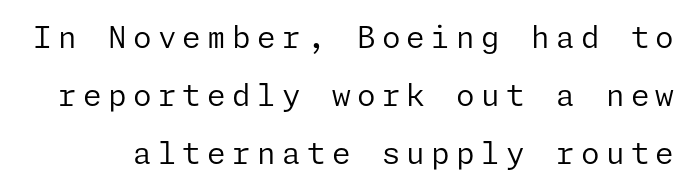
Letterform terminals end flat and unadorned throughout the passage. Airy leading. The space beneath each line is pristine and unruled. You can tell it's not italic because the verticals are truly vertical. Honestly, the letter spacing is so wide it's the main thing you notice.
